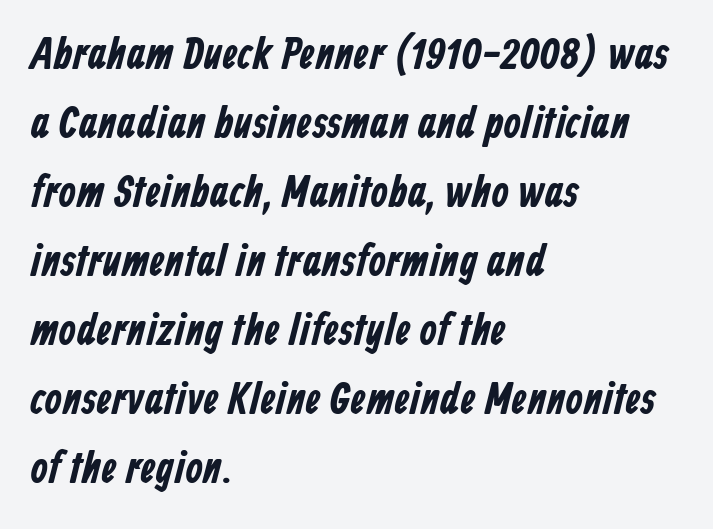
A bare baseline throughout the passage. The text block is weighted toward the left margin, trailing off unevenly rightward. A typesetter would call this zero additional tracking. This rendering employs a face without finishing strokes, i.e., a sans-serif. Horizontal bands of white between lines are of average thickness. Do the characters align in a grid? No, the font is proportional.
